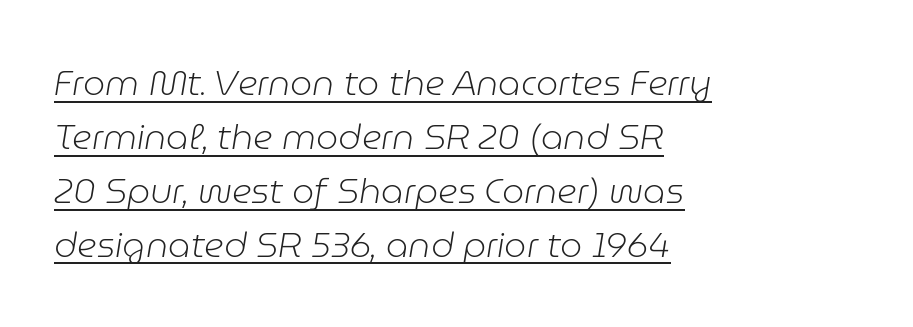
{"italic": "yes", "lean": "right", "slant_degrees": 9, "bold": "no", "weight": "light", "width": "normal", "stroke_contrast": "low", "x_height": "medium", "monospaced": "no", "underline": "yes", "align": "left", "line_spacing": "normal", "line_spacing_ratio": 1.54, "letter_spacing": "normal", "letter_spacing_em": 0.0, "glyph_px": 35}
